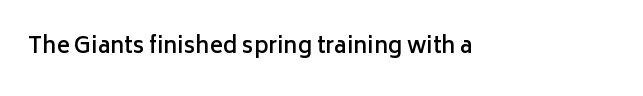
{"italic": "no", "bold": "semi", "underline": "no", "letter_spacing": "normal", "letter_spacing_em": 0.0, "glyph_px": 22}
